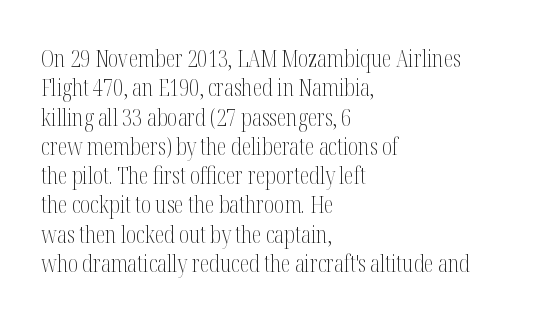
{"italic": "no", "bold": "no", "underline": "no", "align": "left", "line_spacing_ratio": 1.22, "letter_spacing": "normal", "letter_spacing_em": 0.0, "glyph_px": 24}
